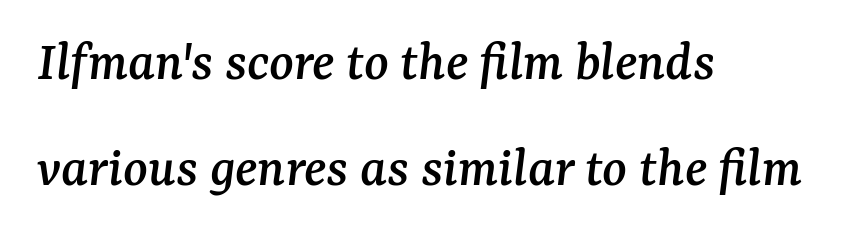
Horizontal alignment here is leftward, the default for most running prose. The characters display serif detailing at their extremities. The type is set solid horizontally, with unmodified tracking. Looking at the ascenders, they clearly lean.
